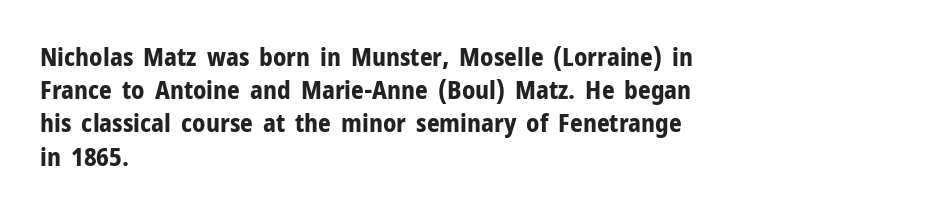
One-word summary of the alignment: left. Compared with an ordinary text face, these strokes are far heavier — a full bold. Interline gaps are of average width in this sample. Letter spacing: default. The baseline area is clear. The letters stand upright; this is a roman face.
